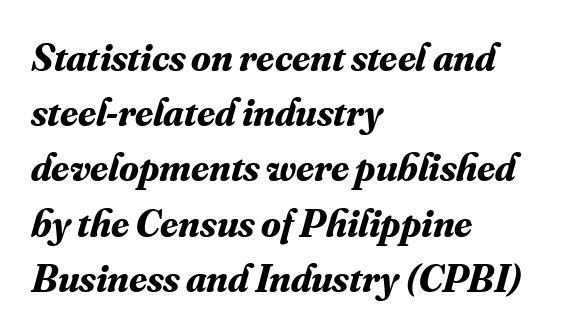
{"serif": "yes", "italic": "yes", "lean": "right", "slant_degrees": 16, "bold": "yes", "weight": "bold", "width": "normal", "stroke_contrast": "medium", "x_height": "small", "monospaced": "no", "underline": "no", "align": "left", "line_spacing": "normal", "line_spacing_ratio": 1.38, "letter_spacing": "normal", "letter_spacing_em": 0.0, "glyph_px": 40}
